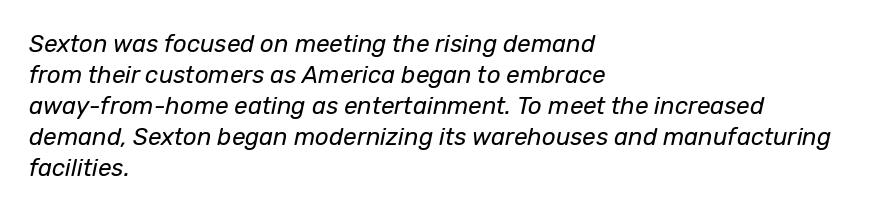
Quick note: interline space is typical. The tracking reads as untouched default to a designer's eye. Words float on clear page, feet unadorned. Looking at the ascenders, they clearly lean.
